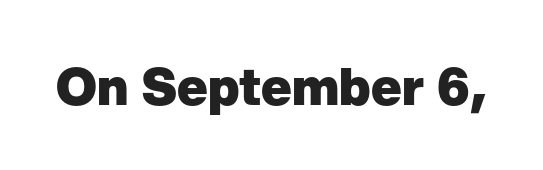
Q: Is the text bold? A: Yes.
Q: Is the text italic (slanted)? A: No, it is upright.
Q: Is the typeface a serif or a sans-serif typeface? A: Sans-serif.
Q: Is the text underlined? A: No.
Q: Is the spacing between letters normal or unusually wide? A: Normal.
Q: Width (condensed, normal, or wide)? A: Normal.
Q: Stroke contrast? A: Low.
Q: x-height? A: Medium.
Q: Monospaced? A: No.
